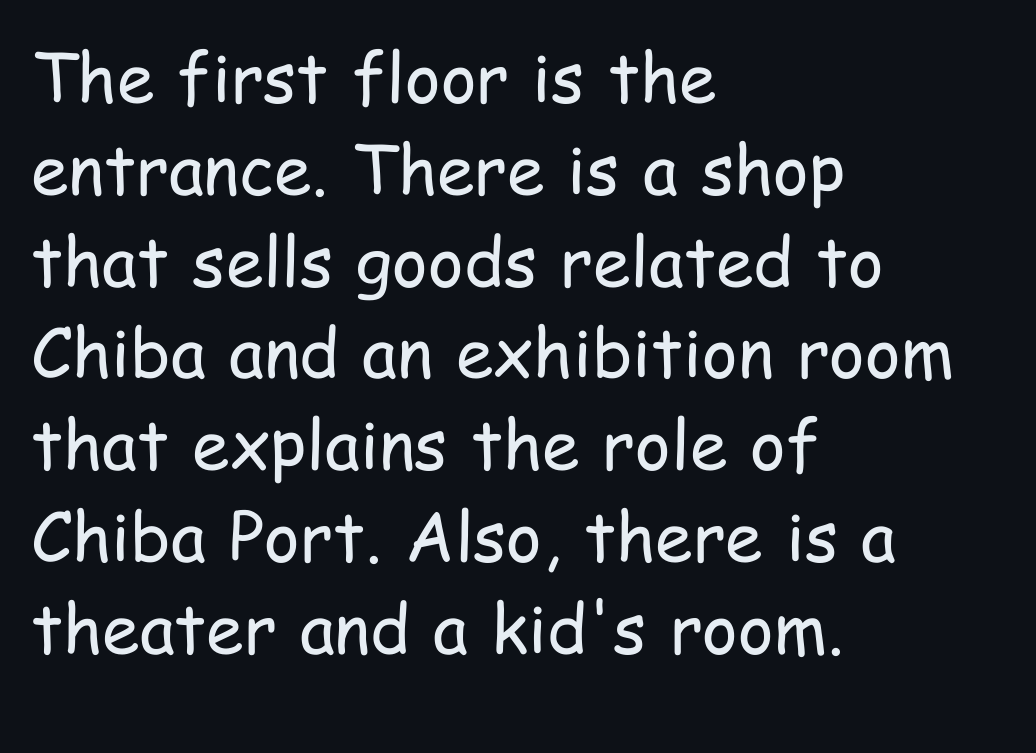
The image shows 68 px regular-weight, condensed sans-serif type, upright; set left-aligned, normal line spacing (1.35x), normal letter spacing, not underlined; low stroke contrast and a medium x-height.
